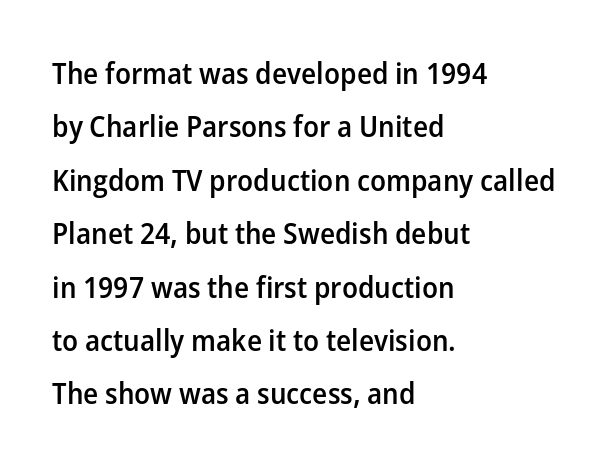
Q: Is the text bold? A: Semi-bold.
Q: Is the text italic (slanted)? A: No, it is upright.
Q: Is the typeface a serif or a sans-serif typeface? A: Sans-serif.
Q: Is the text underlined? A: No.
Q: How is the paragraph aligned? A: Left-aligned.
Q: Is the spacing between letters normal or unusually wide? A: Normal.
Q: Width (condensed, normal, or wide)? A: Normal.
Q: Stroke contrast? A: Low.
Q: x-height? A: Medium.
Q: Monospaced? A: No.
